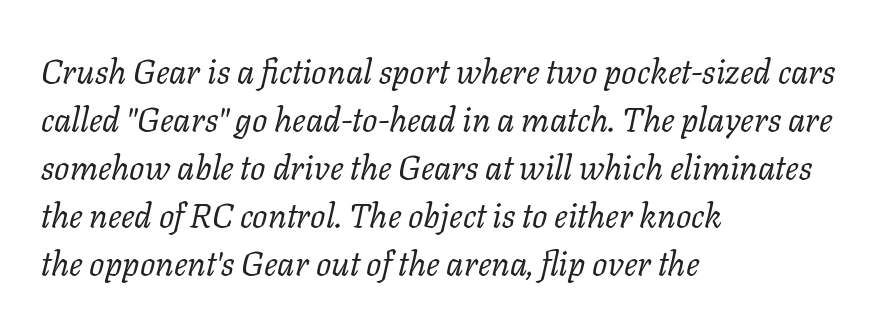
The image shows 34 px regular-weight serif type, italic (leaning right); set left-aligned, normal line spacing (1.41x), normal letter spacing, not underlined; low stroke contrast and a medium x-height.
